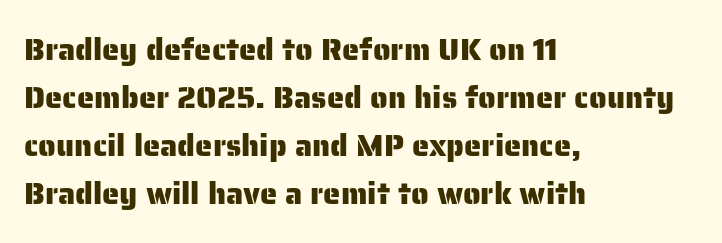
The image shows 31 px sans-serif type, upright; set left-aligned, normal line spacing (1.55x), normal letter spacing, not underlined; low stroke contrast and a medium x-height.
